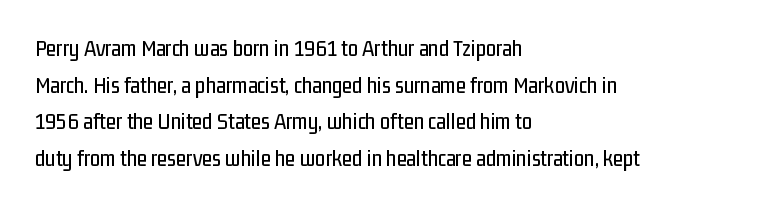
Rendered with straight, roman letterforms. Notice how the passage keeps a crisp vertical edge on the left only. A typesetter would call this leading conventional body-copy spacing. Is the letter spacing exaggerated? No — it looks like the ordinary default.
